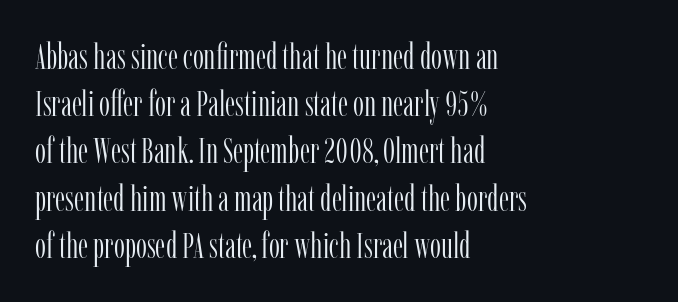
{"serif": "yes", "italic": "no", "bold": "no", "weight": "light", "width": "condensed", "stroke_contrast": "low", "x_height": "medium", "monospaced": "no", "underline": "no", "align": "left", "line_spacing": "normal", "line_spacing_ratio": 1.35, "letter_spacing": "normal", "letter_spacing_em": 0.0, "glyph_px": 35}
